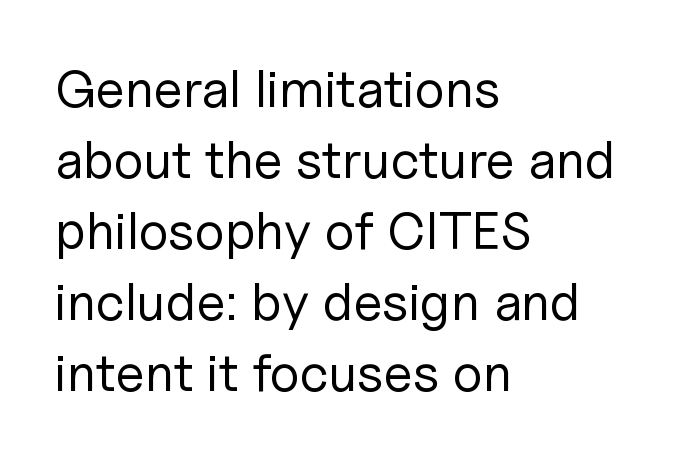
{"serif": "no", "italic": "no", "bold": "no", "weight": "regular", "width": "normal", "stroke_contrast": "low", "x_height": "medium", "monospaced": "no", "underline": "no", "align": "left", "line_spacing": "normal", "line_spacing_ratio": 1.34, "letter_spacing": "normal", "letter_spacing_em": 0.0, "glyph_px": 53}
